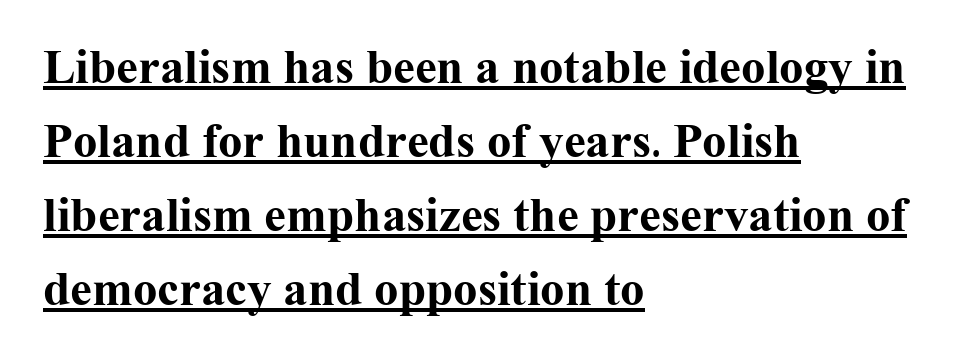
{"serif": "yes", "italic": "no", "bold": "yes", "weight": "bold", "width": "normal", "stroke_contrast": "medium", "x_height": "medium", "monospaced": "no", "underline": "yes", "align": "left", "line_spacing": "normal", "line_spacing_ratio": 1.51, "letter_spacing": "normal", "letter_spacing_em": 0.0, "glyph_px": 49}
